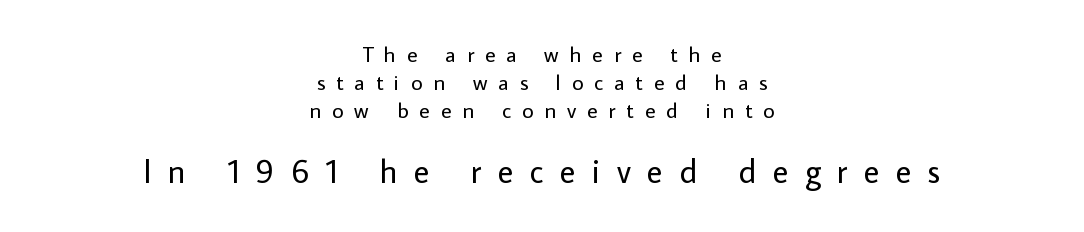
Descenders are the only things crossing below the line. These lines have a slow, spaced-out rhythm from letter to letter. Each stroke keeps to a modest, everyday thickness or less. Ascenders rise straight up at ninety degrees. The designer went with a sans here, leaving each stem footless.
